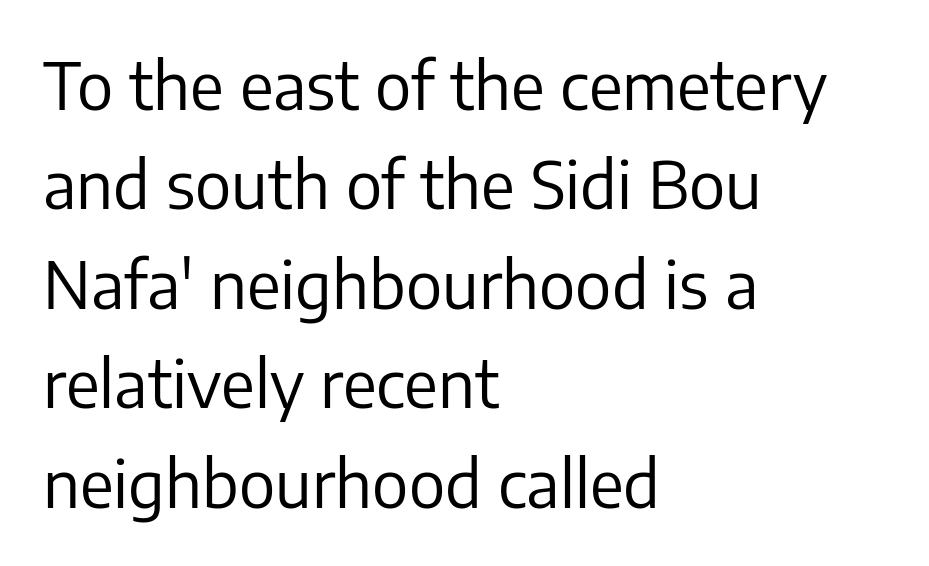
The cut favours lightness, reaching ordinary text weight at its darkest. These lines are set flush left with a ragged right edge. The typeface chosen for these lines omits serifs. The type is set solid horizontally, with unmodified tracking.
